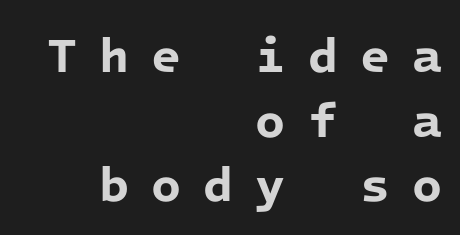
Does the copy run flush right? Yes — the right margin is perfectly even. Whoever set this chose a conventional vertical rhythm. Each word looks stretched out because of the extra space between its letters. The type family on display is of the sans-serif kind.
